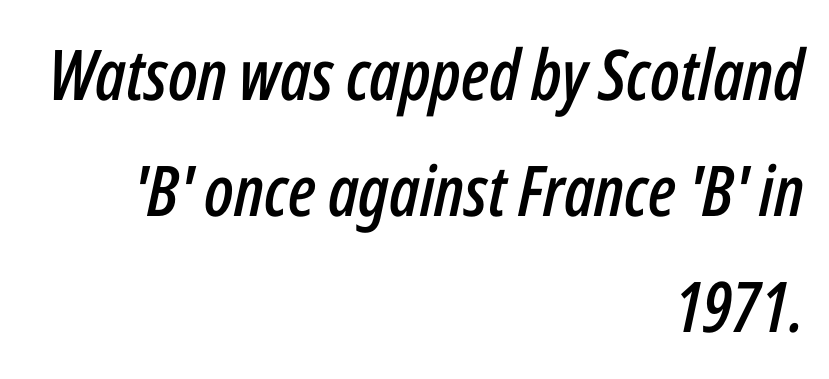
{"italic": "yes", "lean": "right", "slant_degrees": 12, "width": "condensed", "stroke_contrast": "low", "x_height": "medium", "monospaced": "no", "underline": "no", "align": "right", "line_spacing": "normal", "line_spacing_ratio": 1.66, "letter_spacing": "normal", "letter_spacing_em": 0.0, "glyph_px": 70}
